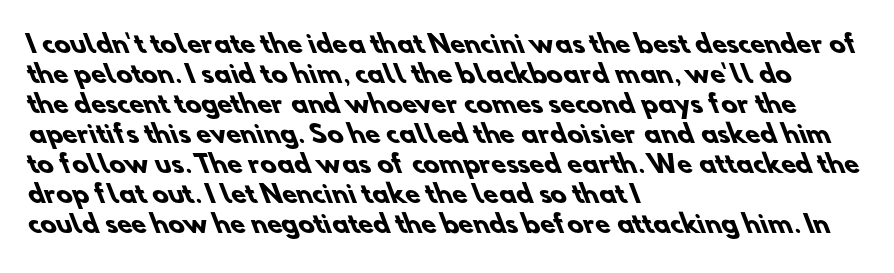
Q: Is the text bold? A: Yes.
Q: Is the text underlined? A: No.
Q: How is the paragraph aligned? A: Left-aligned.
Q: Is the spacing between letters normal or unusually wide? A: Normal.
Q: Is the spacing between lines tight, normal or loose? A: Normal.
